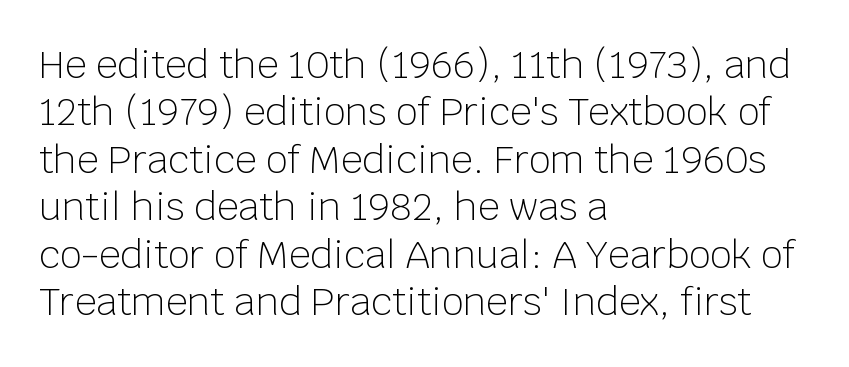
Q: Is the text bold? A: No.
Q: Is the text italic (slanted)? A: No, it is upright.
Q: Is the typeface a serif or a sans-serif typeface? A: Sans-serif.
Q: Is the text underlined? A: No.
Q: How is the paragraph aligned? A: Left-aligned.
Q: Is the spacing between letters normal or unusually wide? A: Normal.
Q: Is the spacing between lines tight, normal or loose? A: Normal.
Q: Width (condensed, normal, or wide)? A: Normal.
Q: Stroke contrast? A: Low.
Q: x-height? A: Large.
Q: Monospaced? A: No.
